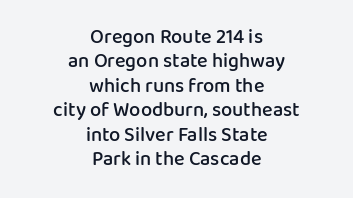
Q: Is the text bold? A: Semi-bold.
Q: Is the text italic (slanted)? A: No, it is upright.
Q: Is the text underlined? A: No.
Q: How is the paragraph aligned? A: Centered.
Q: Is the spacing between letters normal or unusually wide? A: Normal.
